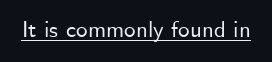
{"italic": "no", "underline": "yes", "letter_spacing": "normal", "letter_spacing_em": 0.0, "glyph_px": 23}
